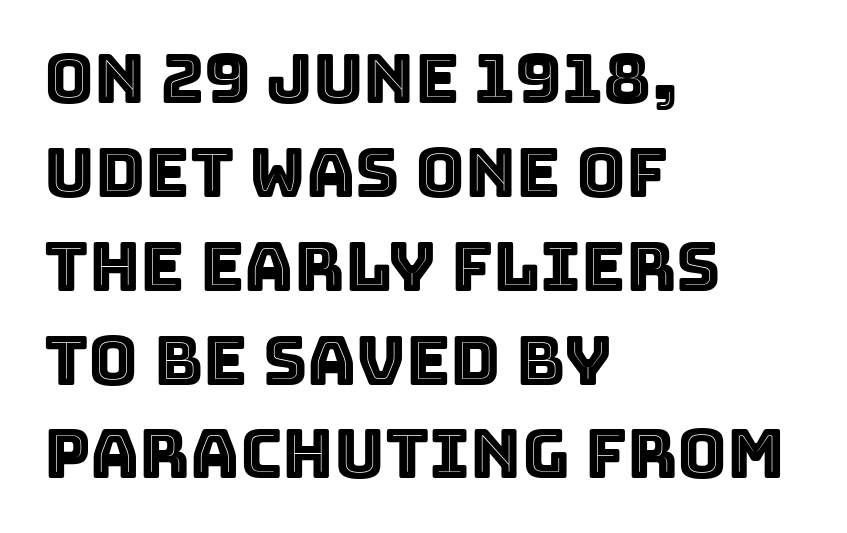
In terms of leading, this rendering sits right in the middle. The letters advance in unequal steps, a hallmark of proportional type. Type without underlining. Rendered with straight, roman letterforms. The lines in this sample share a left origin and differ only in where they stop. This sample uses plain, unmodified letter spacing.
